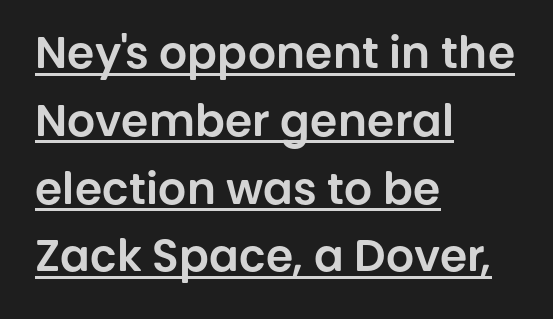
Q: Is the text italic (slanted)? A: No, it is upright.
Q: Is the typeface a serif or a sans-serif typeface? A: Sans-serif.
Q: Is the text underlined? A: Yes.
Q: How is the paragraph aligned? A: Left-aligned.
Q: Is the spacing between letters normal or unusually wide? A: Normal.
Q: Is the spacing between lines tight, normal or loose? A: Normal.
Q: Width (condensed, normal, or wide)? A: Normal.
Q: Stroke contrast? A: Low.
Q: x-height? A: Large.
Q: Monospaced? A: No.
